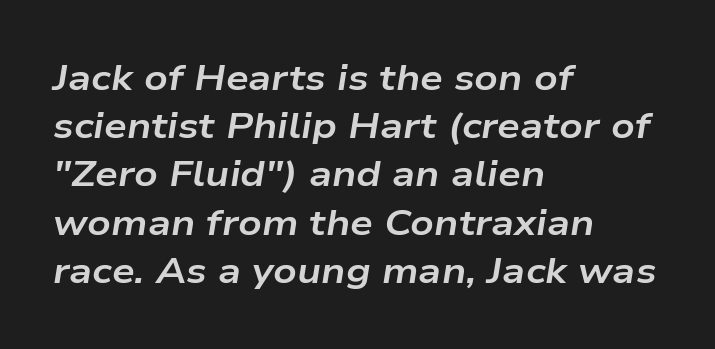
{"italic": "yes", "lean": "right", "slant_degrees": 9, "bold": "yes", "weight": "bold", "width": "wide", "stroke_contrast": "low", "x_height": "medium", "monospaced": "no", "underline": "no", "align": "left", "line_spacing": "normal", "line_spacing_ratio": 1.34, "letter_spacing": "normal", "letter_spacing_em": 0.0, "glyph_px": 36}
